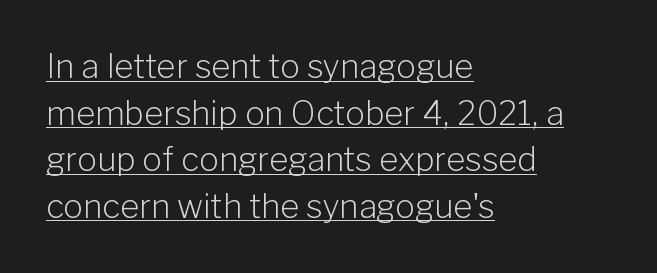
{"serif": "no", "italic": "no", "bold": "no", "weight": "light", "width": "normal", "stroke_contrast": "low", "x_height": "medium", "monospaced": "no", "underline": "yes", "align": "left", "line_spacing": "normal", "line_spacing_ratio": 1.41, "letter_spacing": "normal", "letter_spacing_em": 0.0, "glyph_px": 33}
